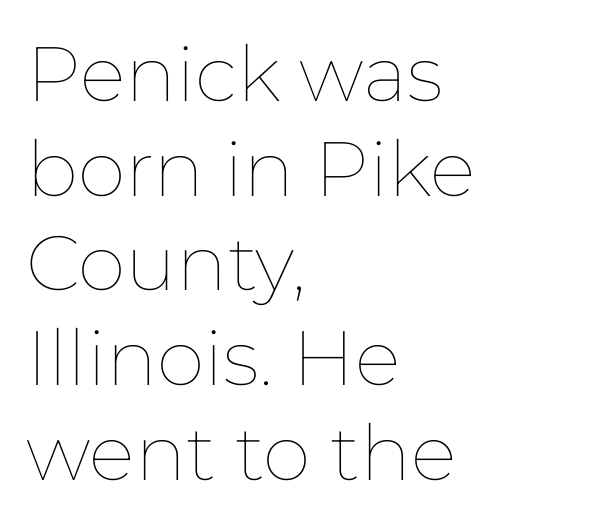
A typesetter would mark this as roman, not italic. No extra tracking has been applied to these lines. The rendering uses natural spacing where letterforms have individual widths. The weight would be labelled regular, book, light, or lighter still.
